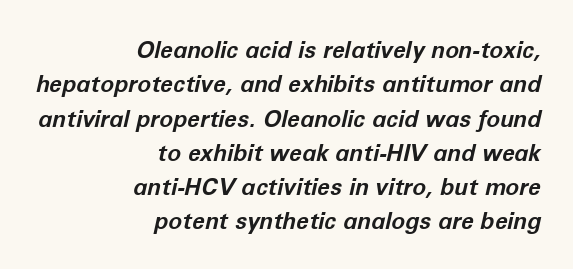
The image shows 23 px bold type, italic (leaning right); set right-aligned, normal line spacing (1.49x), normal letter spacing, not underlined.
